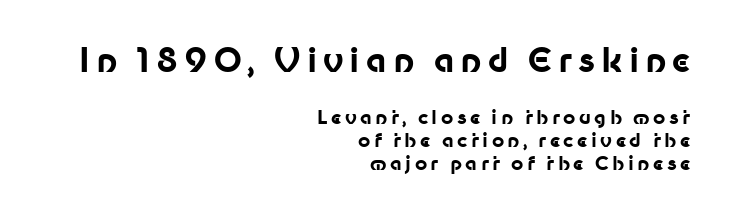
The image shows 33 px bold sans-serif type, upright; set right-aligned, line spacing 1.21x, not underlined; the first (top) block is 1.74x larger; low stroke contrast and a medium x-height.
